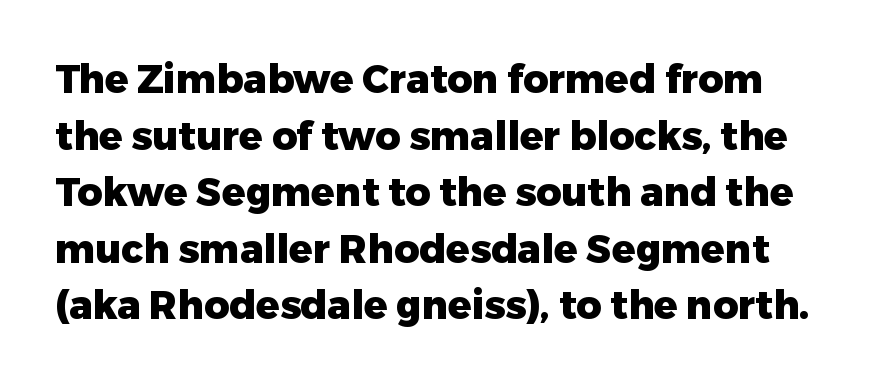
The image shows 39 px heavy sans-serif type, upright; set normal line spacing (1.45x), normal letter spacing, not underlined; low stroke contrast and a medium x-height.
